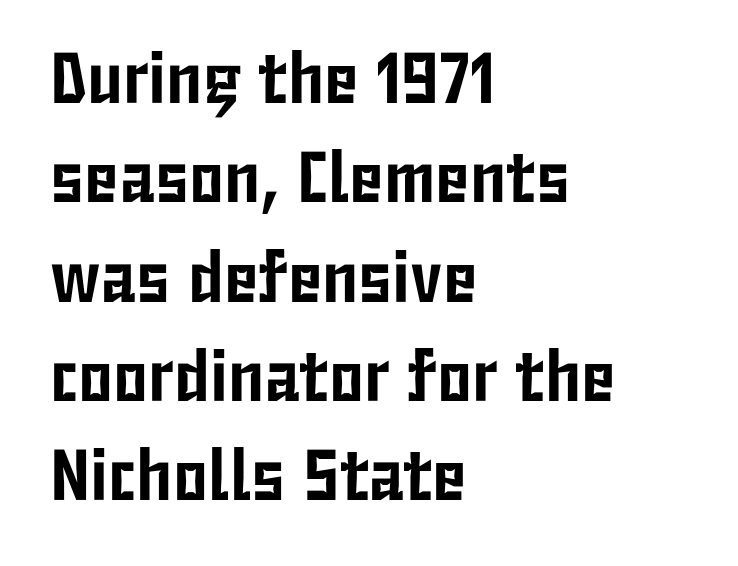
The image shows 72 px condensed sans-serif type, upright; set left-aligned, normal line spacing (1.38x), normal letter spacing, not underlined; low stroke contrast and a medium x-height.
